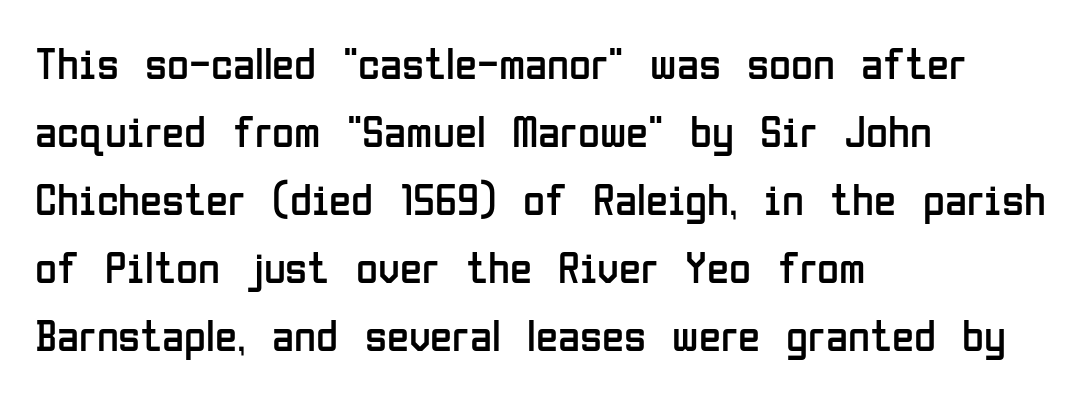
The image shows 45 px regular-weight, condensed sans-serif type, upright; set left-aligned, normal line spacing (1.51x), normal letter spacing, not underlined; low stroke contrast and a medium x-height.
